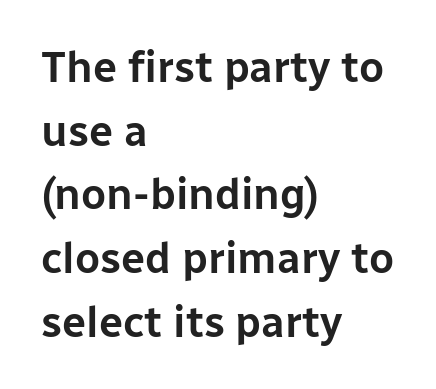
Q: Is the text italic (slanted)? A: No, it is upright.
Q: Is the typeface a serif or a sans-serif typeface? A: Sans-serif.
Q: Is the text underlined? A: No.
Q: How is the paragraph aligned? A: Left-aligned.
Q: Is the spacing between letters normal or unusually wide? A: Normal.
Q: Is the spacing between lines tight, normal or loose? A: Normal.
Q: Width (condensed, normal, or wide)? A: Normal.
Q: Stroke contrast? A: Low.
Q: x-height? A: Medium.
Q: Monospaced? A: No.
